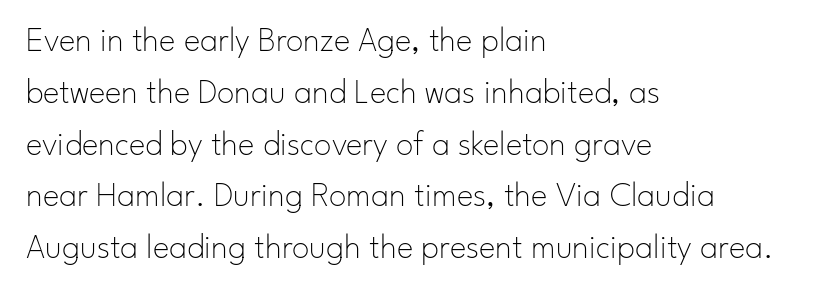
The image shows 35 px thin sans-serif type, upright; set left-aligned, normal line spacing (1.48x), normal letter spacing, not underlined; low stroke contrast and a small x-height.
